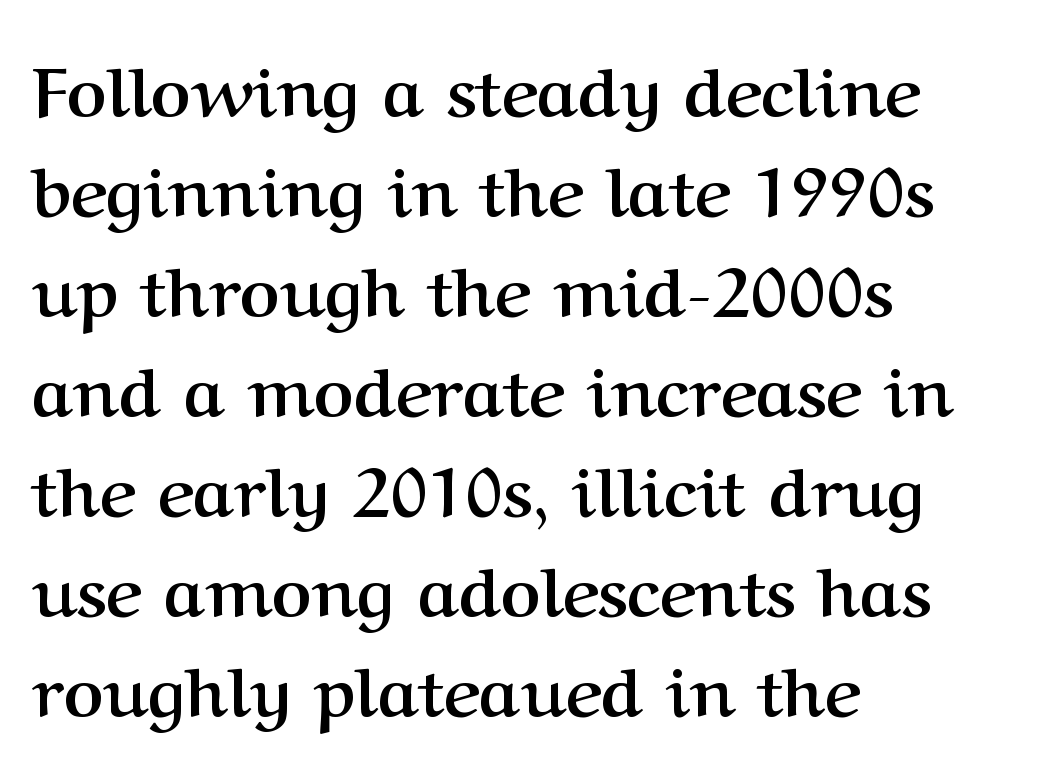
{"serif": "yes", "italic": "no", "bold": "yes", "weight": "semibold", "width": "normal", "stroke_contrast": "medium", "x_height": "medium", "monospaced": "no", "underline": "no", "align": "left", "line_spacing": "normal", "line_spacing_ratio": 1.45, "letter_spacing": "normal", "letter_spacing_em": 0.0, "glyph_px": 69}
